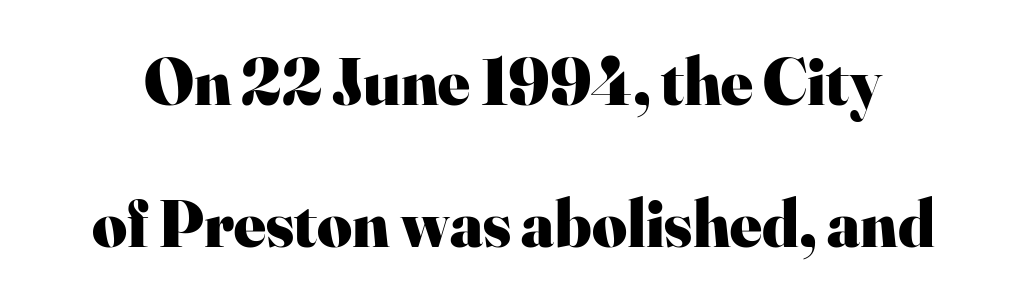
The image shows 67 px heavy serif type, upright; set loose line spacing (2.12x), normal letter spacing, not underlined; high stroke contrast and a small x-height.
